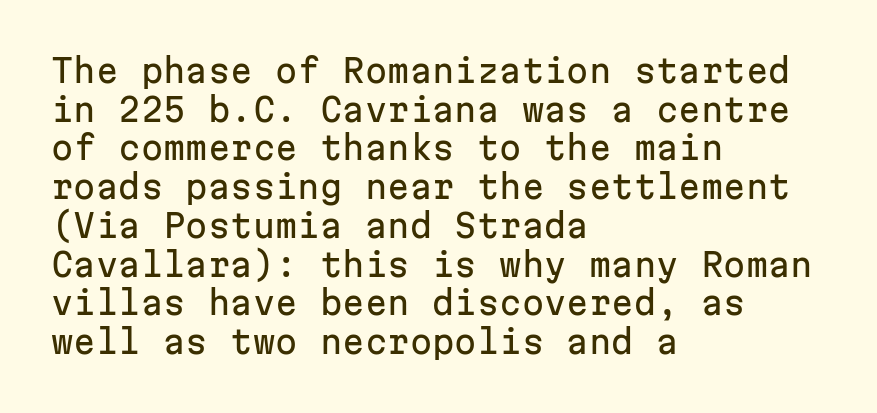
The image shows 32 px sans-serif type, upright, monospaced; set left-aligned, line spacing 1.21x, normal letter spacing, not underlined; low stroke contrast and a medium x-height.
